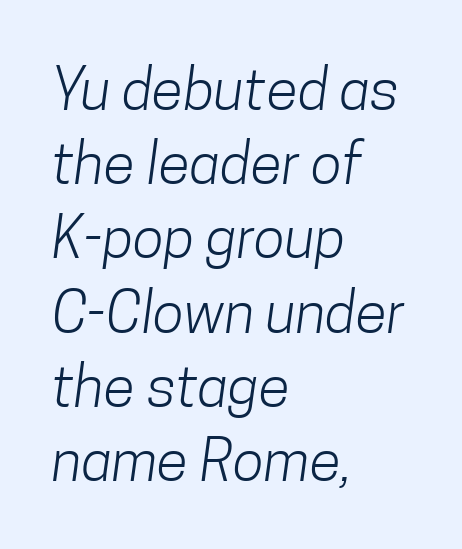
The image shows 58 px light, condensed sans-serif type; set left-aligned, normal line spacing (1.28x), normal letter spacing, not underlined; low stroke contrast and a medium x-height.
